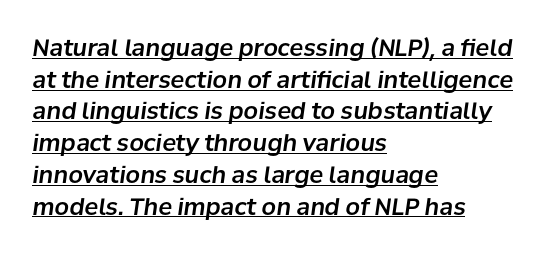
The image shows 23 px text type, italic (leaning right); set left-aligned, normal line spacing (1.38x), normal letter spacing, underlined.
